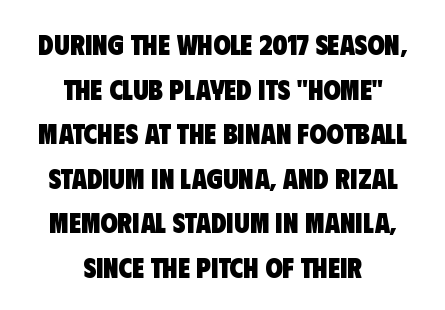
{"serif": "no", "bold": "yes", "weight": "heavy", "width": "condensed", "stroke_contrast": "low", "x_height": "large", "monospaced": "no", "underline": "no", "align": "center", "line_spacing": "normal", "line_spacing_ratio": 1.59, "letter_spacing": "normal", "letter_spacing_em": 0.0, "glyph_px": 28}
